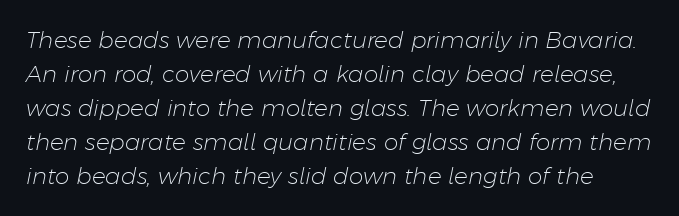
Q: Is the text bold? A: No.
Q: Is the text italic (slanted)? A: Yes, it leans right by about 11 degrees.
Q: Is the text underlined? A: No.
Q: Is the spacing between letters normal or unusually wide? A: Normal.
Q: Is the spacing between lines tight, normal or loose? A: Normal.
